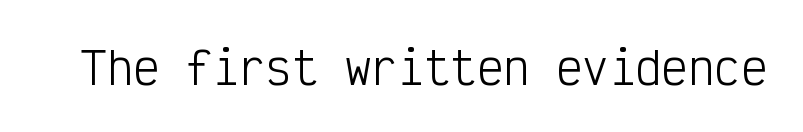
{"serif": "no", "italic": "no", "bold": "no", "weight": "light", "width": "condensed", "stroke_contrast": "low", "x_height": "medium", "monospaced": "yes", "underline": "no", "letter_spacing": "normal", "letter_spacing_em": 0.0, "glyph_px": 44}
